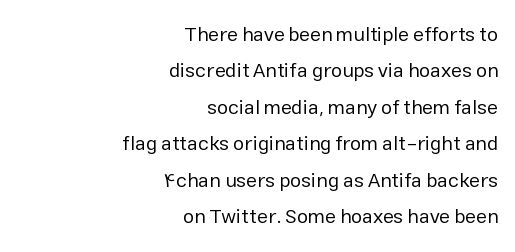
The image shows 20 px text type, upright; set right-aligned, line spacing 1.82x, normal letter spacing, not underlined.
